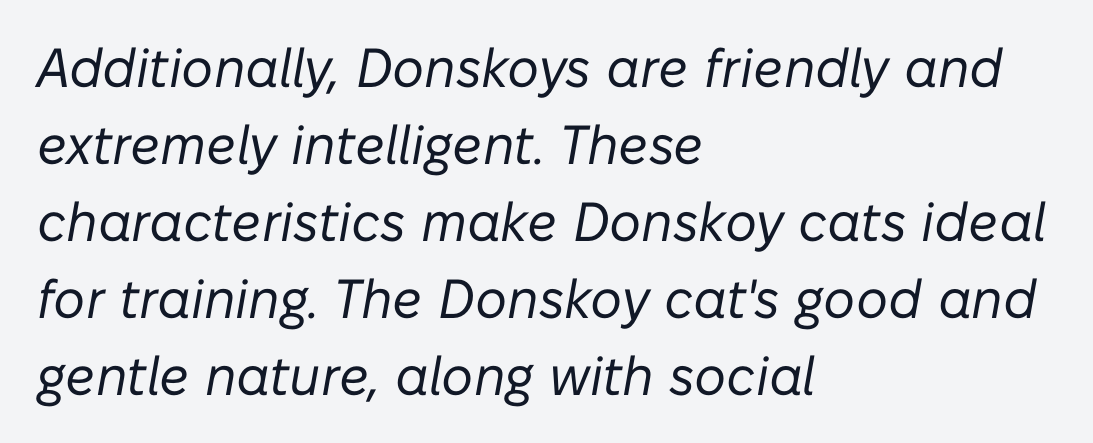
{"italic": "yes", "lean": "right", "slant_degrees": 10, "bold": "no", "weight": "regular", "width": "normal", "stroke_contrast": "low", "x_height": "medium", "monospaced": "no", "underline": "no", "align": "left", "line_spacing": "normal", "line_spacing_ratio": 1.4, "letter_spacing": "normal", "letter_spacing_em": 0.0, "glyph_px": 55}
